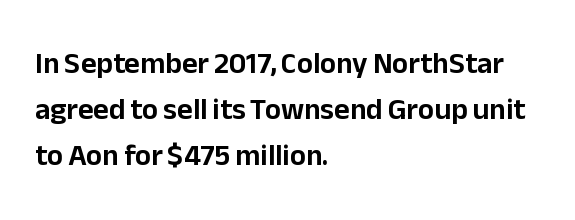
Q: Is the text italic (slanted)? A: No, it is upright.
Q: Is the typeface a serif or a sans-serif typeface? A: Sans-serif.
Q: Is the text underlined? A: No.
Q: How is the paragraph aligned? A: Left-aligned.
Q: Is the spacing between letters normal or unusually wide? A: Normal.
Q: Is the spacing between lines tight, normal or loose? A: Normal.
Q: Width (condensed, normal, or wide)? A: Normal.
Q: Stroke contrast? A: Low.
Q: x-height? A: Medium.
Q: Monospaced? A: No.
